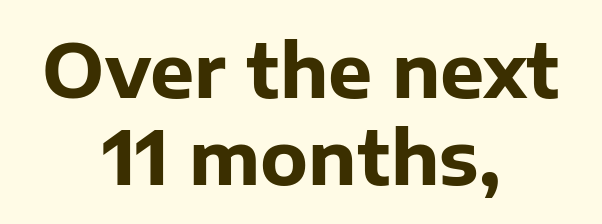
{"serif": "no", "italic": "no", "bold": "yes", "weight": "bold", "width": "normal", "stroke_contrast": "low", "x_height": "medium", "monospaced": "no", "underline": "no", "align": "center", "line_spacing_ratio": 1.18, "letter_spacing": "normal", "letter_spacing_em": 0.0, "glyph_px": 74}
